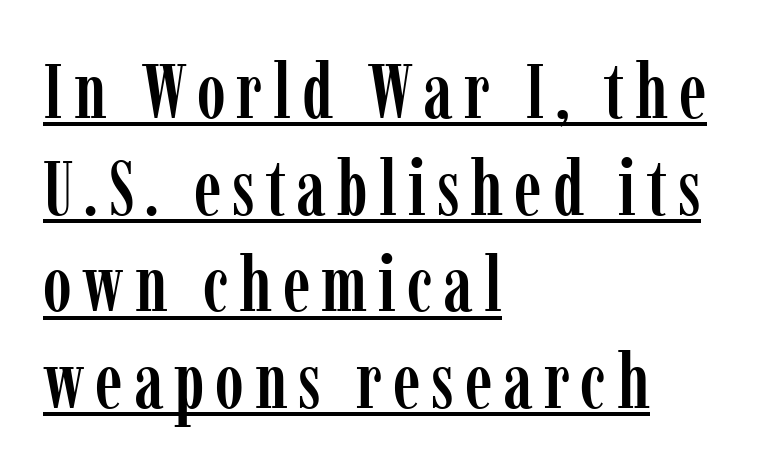
{"serif": "yes", "italic": "no", "width": "condensed", "stroke_contrast": "low", "x_height": "medium", "monospaced": "no", "underline": "yes", "align": "left", "line_spacing_ratio": 1.24, "glyph_px": 78}
